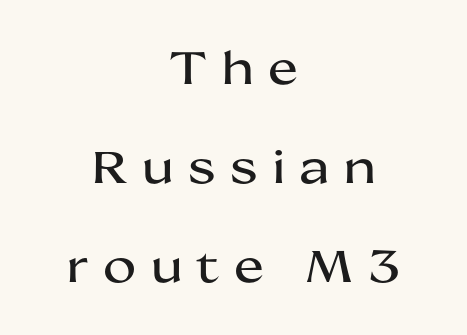
{"italic": "no", "width": "wide", "stroke_contrast": "medium", "x_height": "medium", "monospaced": "no", "underline": "no", "align": "center", "line_spacing": "loose", "line_spacing_ratio": 2.2, "letter_spacing": "wide", "letter_spacing_em": 0.32, "glyph_px": 45}
